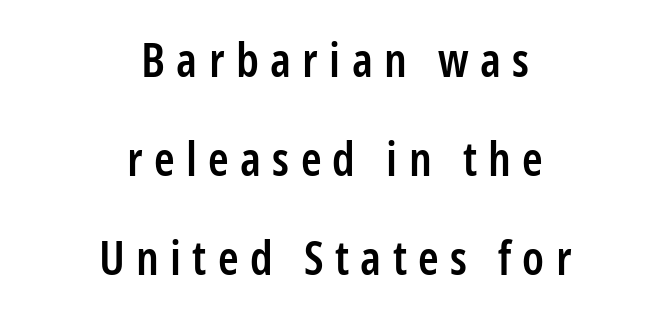
{"serif": "no", "italic": "no", "bold": "semi", "weight": "semibold", "width": "condensed", "stroke_contrast": "low", "x_height": "medium", "monospaced": "no", "underline": "no", "align": "center", "line_spacing": "loose", "line_spacing_ratio": 2.11, "letter_spacing": "wide", "letter_spacing_em": 0.24, "glyph_px": 47}
